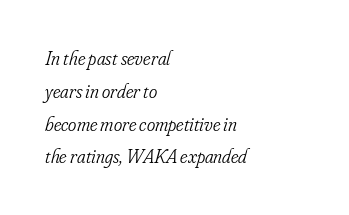
{"italic": "yes", "lean": "right", "slant_degrees": 16, "bold": "no", "underline": "no", "align": "left", "line_spacing": "normal", "line_spacing_ratio": 1.64, "letter_spacing": "normal", "letter_spacing_em": 0.0, "glyph_px": 20}
